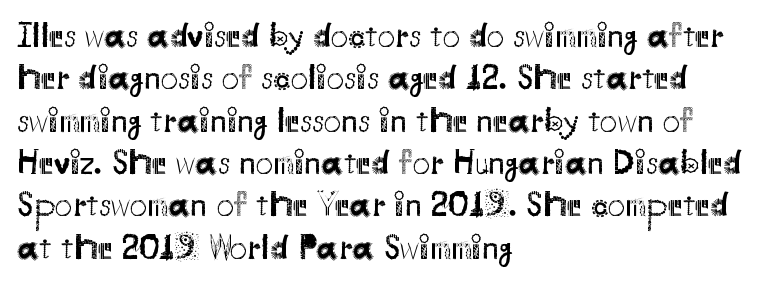
The image shows 35 px regular-weight sans-serif type, upright; set left-aligned, line spacing 1.21x, normal letter spacing, not underlined; medium stroke contrast and a small x-height.
